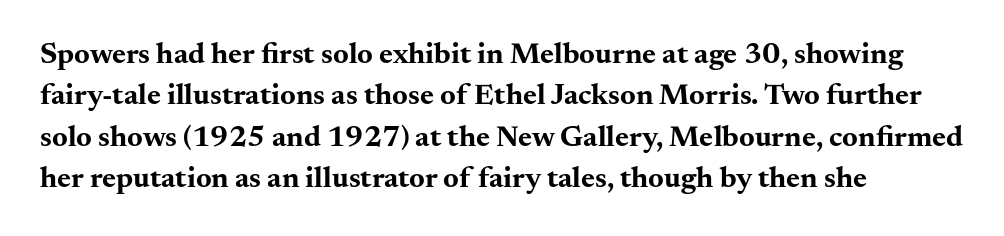
The image shows 30 px bold, wide serif type, upright; set left-aligned, normal line spacing (1.38x), normal letter spacing, not underlined; medium stroke contrast and a small x-height.
